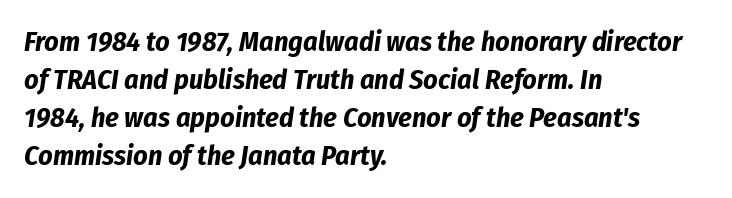
If you drew a line through each stem, it would be angled. Leftover space on each line is placed entirely after the last word. Descenders are the only things crossing below the line. The face used here is rendered with its standard letterfit.
